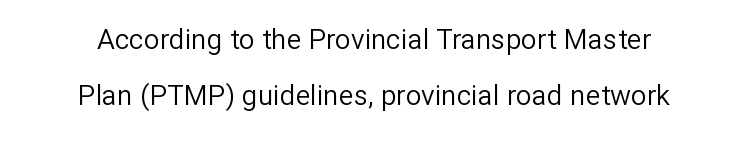
Q: Is the text bold? A: No.
Q: Is the text italic (slanted)? A: No, it is upright.
Q: Is the typeface a serif or a sans-serif typeface? A: Sans-serif.
Q: Is the text underlined? A: No.
Q: How is the paragraph aligned? A: Centered.
Q: Is the spacing between letters normal or unusually wide? A: Normal.
Q: Is the spacing between lines tight, normal or loose? A: Loose.
Q: Width (condensed, normal, or wide)? A: Normal.
Q: Stroke contrast? A: Low.
Q: x-height? A: Medium.
Q: Monospaced? A: No.
